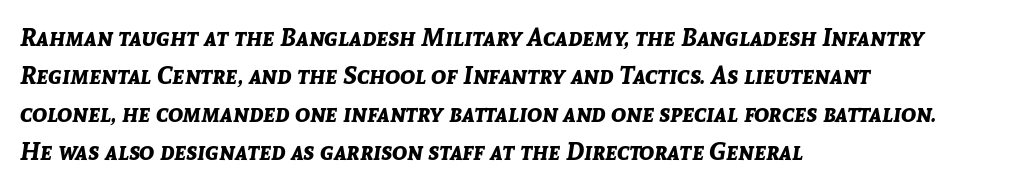
Words appear dense and cohesive because spacing is normal. You can tell it's italic because the verticals aren't actually vertical. How would I describe the line gaps? Plain and ordinary. The strip under each line holds only bare page.
